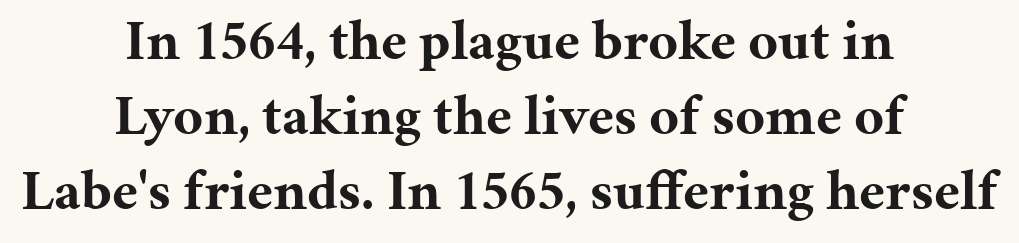
{"serif": "yes", "italic": "no", "bold": "yes", "weight": "bold", "width": "normal", "stroke_contrast": "medium", "x_height": "medium", "monospaced": "no", "underline": "no", "align": "center", "line_spacing": "normal", "line_spacing_ratio": 1.32, "letter_spacing": "normal", "letter_spacing_em": 0.0, "glyph_px": 57}
